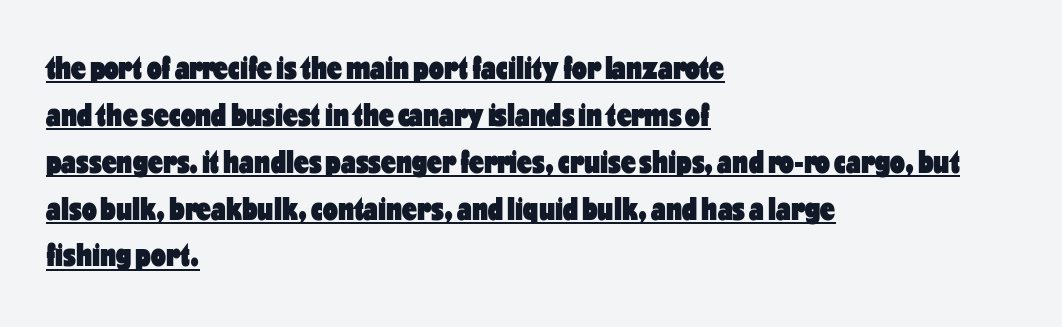
Line beginnings align vertically; line endings do not. The specimen includes a rule beneath the text block's lines. The tracking reads as untouched default to a designer's eye. Rendered with straight, roman letterforms. The line-height multiplier appears to be the usual default. Weight check: bold — yes, fully.
